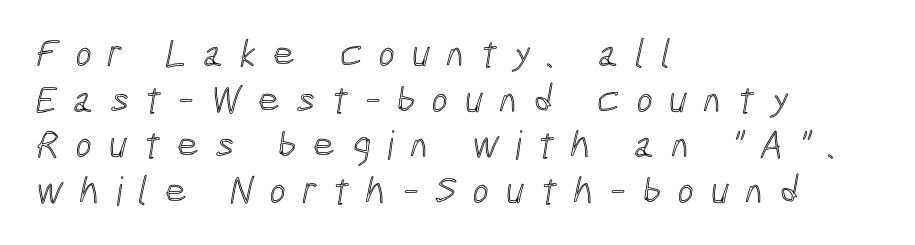
What stands out about the letter spacing? Its width — letters are far apart. These lines stack with their left ends in a neat column. The area under the type is left untouched. Character widths vary here, with narrow letters taking less room than wide ones.
